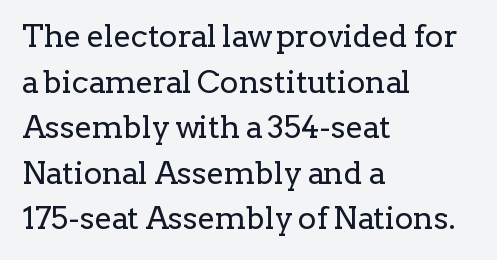
The image shows 31 px regular-weight serif type, upright; set left-aligned, normal line spacing (1.47x), normal letter spacing, not underlined; low stroke contrast and a medium x-height.
